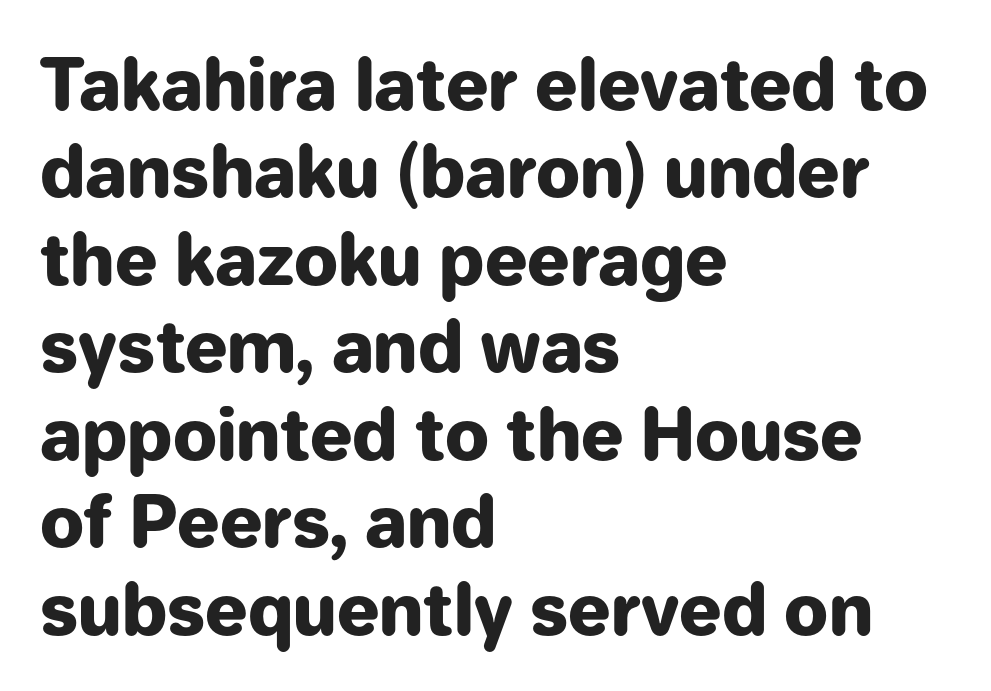
Every row of glyphs begins at an identical x-position on the left. Inter-character spacing is left at the font's built-in metrics. Grotesque or geometric, the face here clearly has no serifs. You'd pick this weight for a headline — it's a proper bold.
